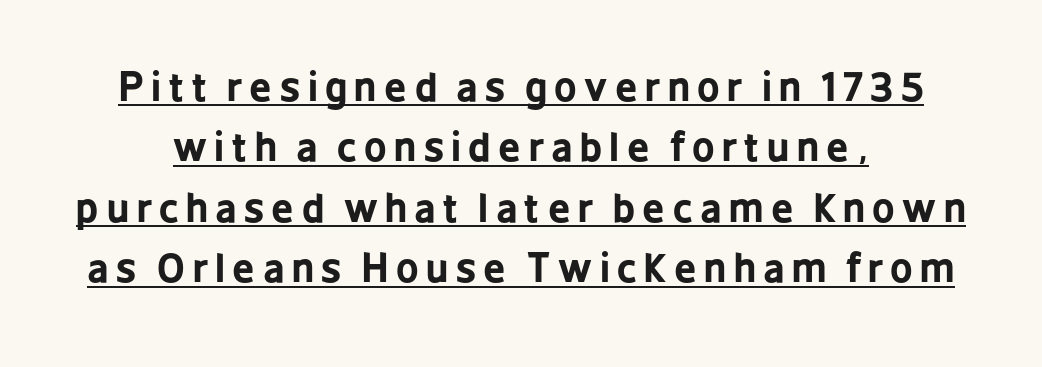
{"serif": "no", "italic": "no", "bold": "yes", "weight": "bold", "width": "condensed", "stroke_contrast": "low", "x_height": "medium", "monospaced": "no", "underline": "yes", "line_spacing": "normal", "line_spacing_ratio": 1.55, "glyph_px": 39}
